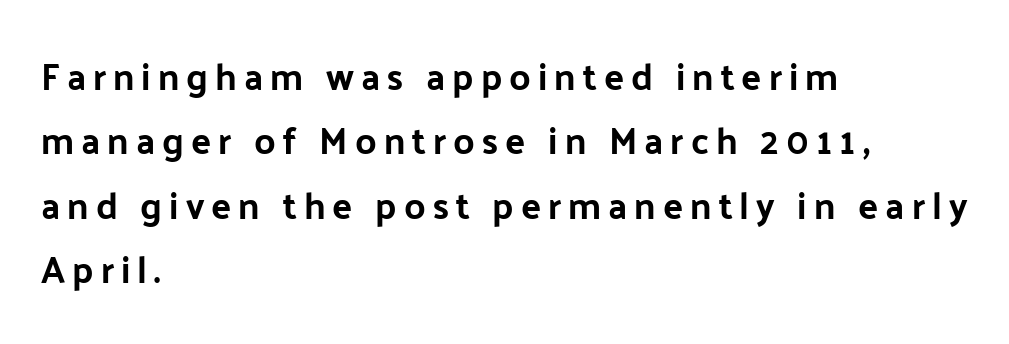
The image shows 37 px sans-serif type, upright; set left-aligned, line spacing 1.74x, not underlined; low stroke contrast and a medium x-height.
